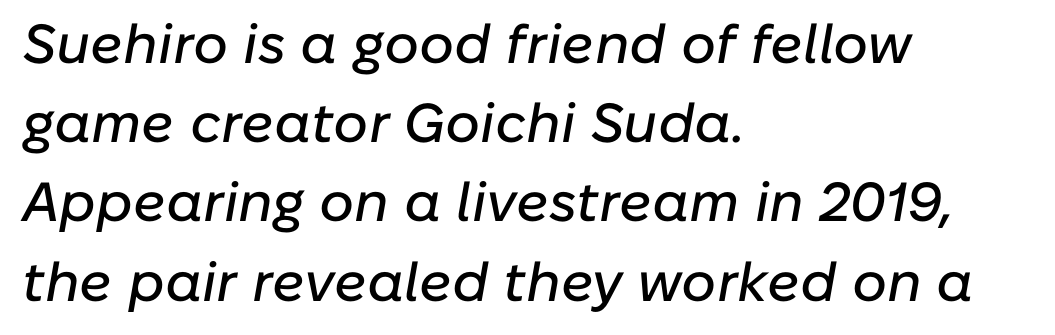
When letters slant like this, we call the style italic. Bare-footed words on every line. Visually the block forms a straight wall on the left and a jagged coastline on the right. The space between consecutive lines is moderate.
